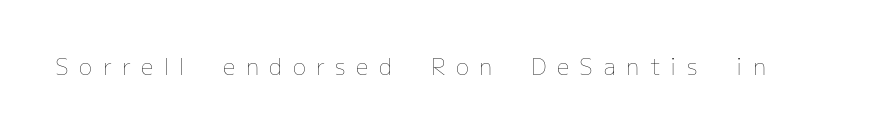
Caption: face not bold, strokes unweighted. There is plenty of visible air inserted between adjacent glyphs. This rendering features lettering with no underline. A roman cut, with each character standing at attention.
